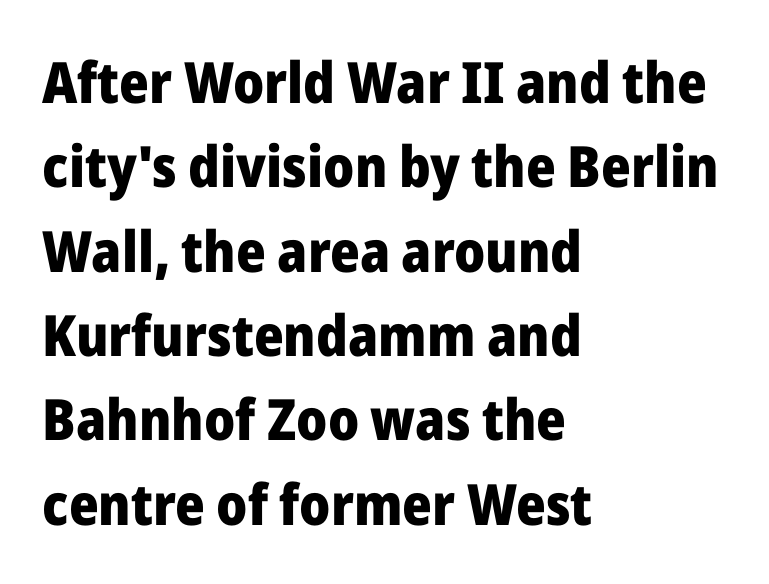
Nobody touched the tracking dial on this one. Glance below the letters and you will spot only blank space. Rendered with straight, roman letterforms. Look at the bottom of the vertical strokes: they stop flat, with no serifs. Note the varied advance widths — an 'i' is clearly narrower than an 'm'.
